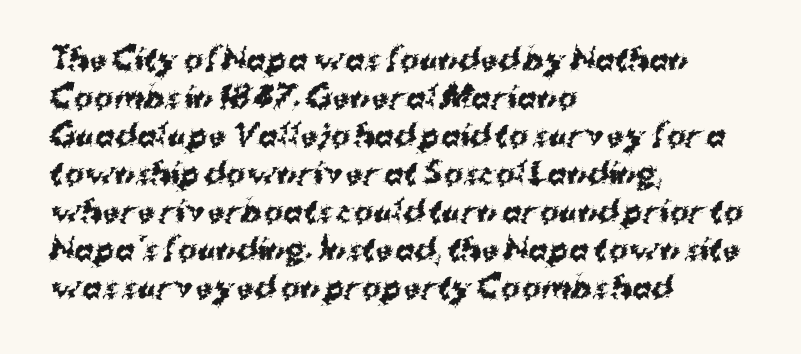
The image shows 29 px bold sans-serif type; set left-aligned, normal line spacing (1.31x), normal letter spacing, not underlined; medium stroke contrast and a medium x-height.
